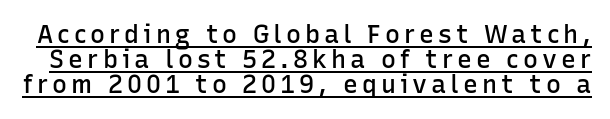
Q: Is the text bold? A: Semi-bold.
Q: Is the text italic (slanted)? A: No, it is upright.
Q: Is the text underlined? A: Yes.
Q: Is the spacing between lines tight, normal or loose? A: Tight.
